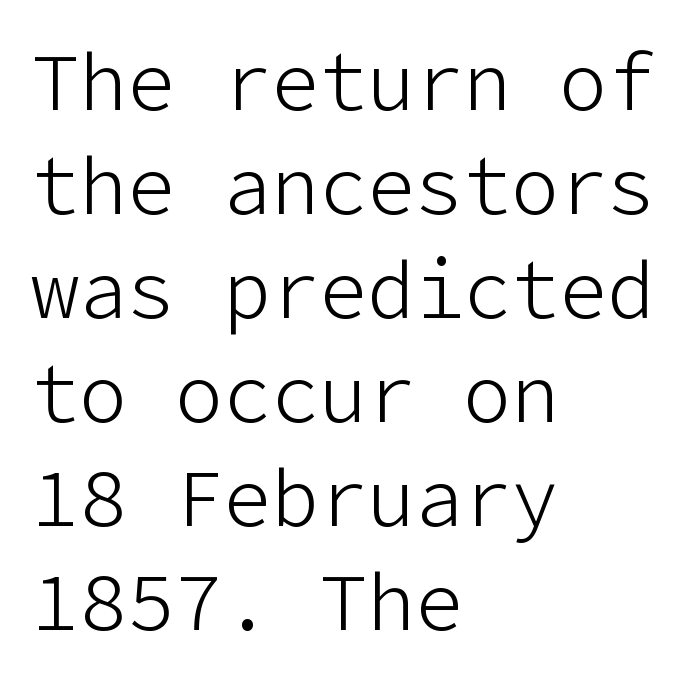
Successive baselines arrive at the customary interval. Style check: upright. Vertical stems look standard width or narrower in stroke. Quick note: underline off.
